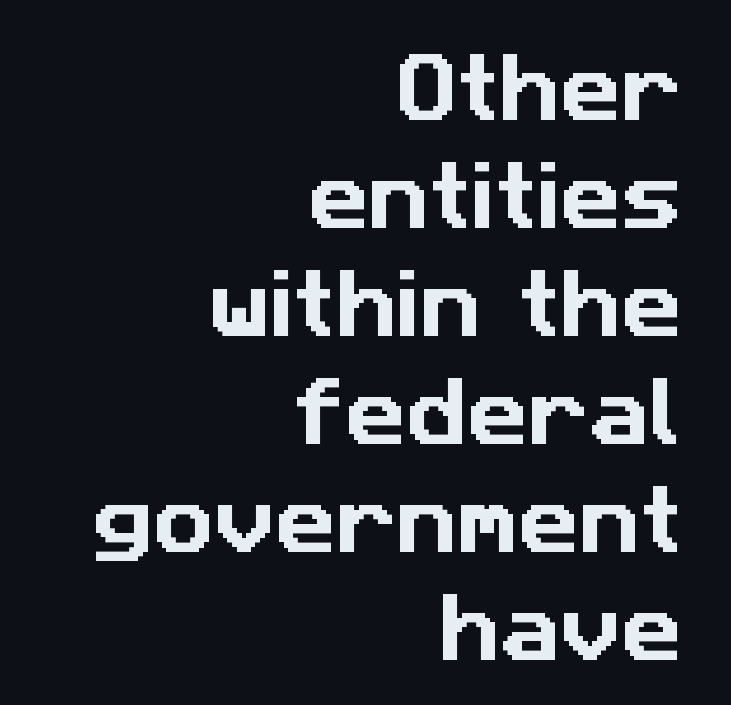
The image shows 75 px sans-serif type; set right-aligned, normal line spacing (1.44x), normal letter spacing, not underlined; low stroke contrast and a medium x-height.
